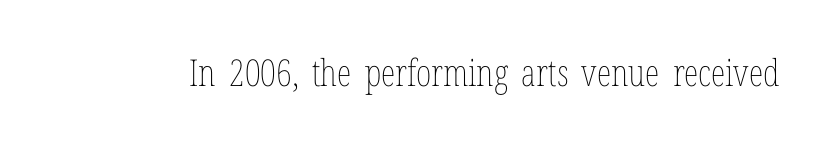
The face used here is proportionally spaced, like ordinary book or web type. Unlike italic type, these characters show no tilt at all. These lines keep a tight, regular rhythm from letter to letter. Only glyphs here, with clear space below each row.
